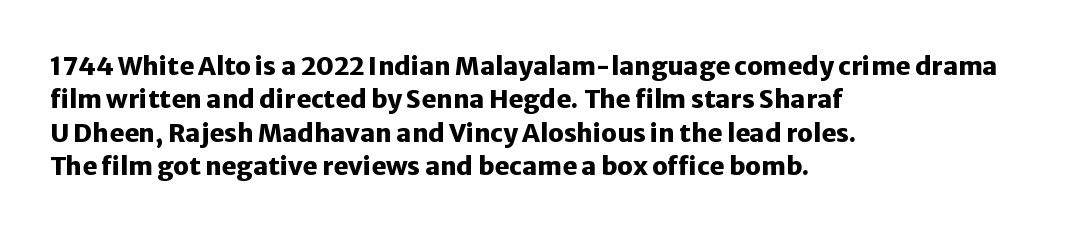
Q: Is the text bold? A: Yes.
Q: Is the text italic (slanted)? A: No, it is upright.
Q: Is the text underlined? A: No.
Q: How is the paragraph aligned? A: Left-aligned.
Q: Is the spacing between letters normal or unusually wide? A: Normal.
Q: Is the spacing between lines tight, normal or loose? A: Normal.
